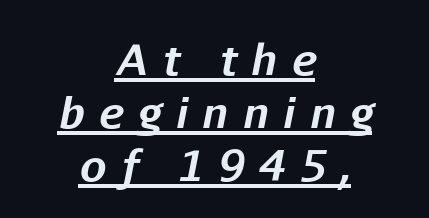
The image shows 42 px bold type, italic (leaning right); set centered, normal line spacing (1.26x), unusually wide letter spacing (+0.34 em), underlined; low stroke contrast and a medium x-height.
